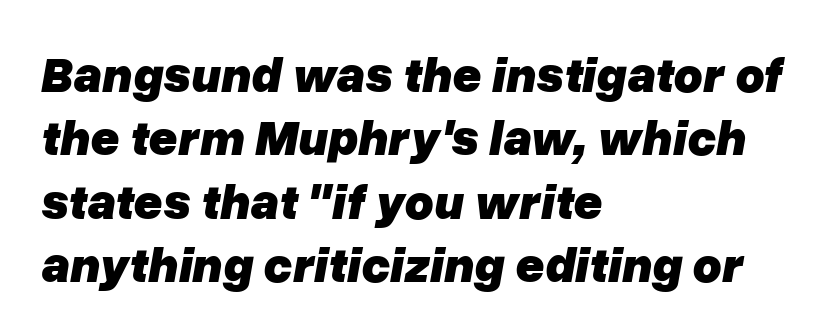
The rendering uses a moderate line-height, typical for paragraphs. Slanted lettering throughout. The compositor pushed each line to the left boundary. Note the varied advance widths — an 'i' is clearly narrower than an 'm'. Does extra space separate the letters? No, they use regular spacing.
